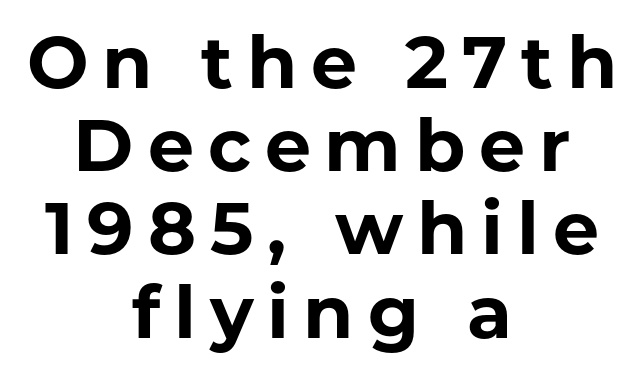
The image shows 73 px bold sans-serif type, upright; set centered, tight line spacing (1.14x), not underlined; low stroke contrast and a medium x-height.
